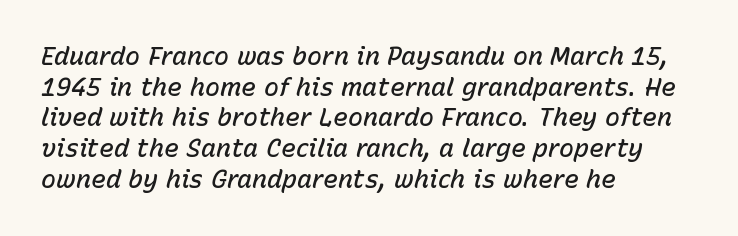
Q: Is the text bold? A: Semi-bold.
Q: Is the text italic (slanted)? A: Yes, it leans right by about 15 degrees.
Q: Is the text underlined? A: No.
Q: How is the paragraph aligned? A: Left-aligned.
Q: Is the spacing between letters normal or unusually wide? A: Normal.
